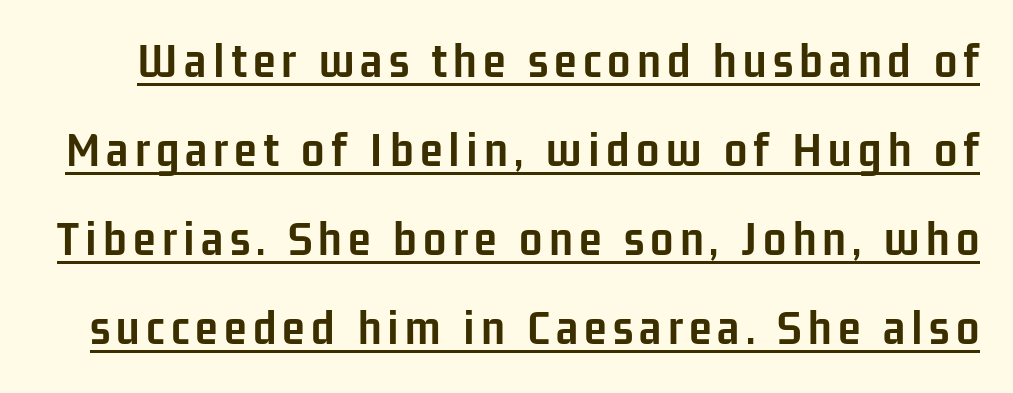
Q: Is the text bold? A: Yes.
Q: Is the text italic (slanted)? A: No, it is upright.
Q: Is the typeface a serif or a sans-serif typeface? A: Sans-serif.
Q: Is the text underlined? A: Yes.
Q: Width (condensed, normal, or wide)? A: Condensed.
Q: Stroke contrast? A: Low.
Q: x-height? A: Medium.
Q: Monospaced? A: No.
